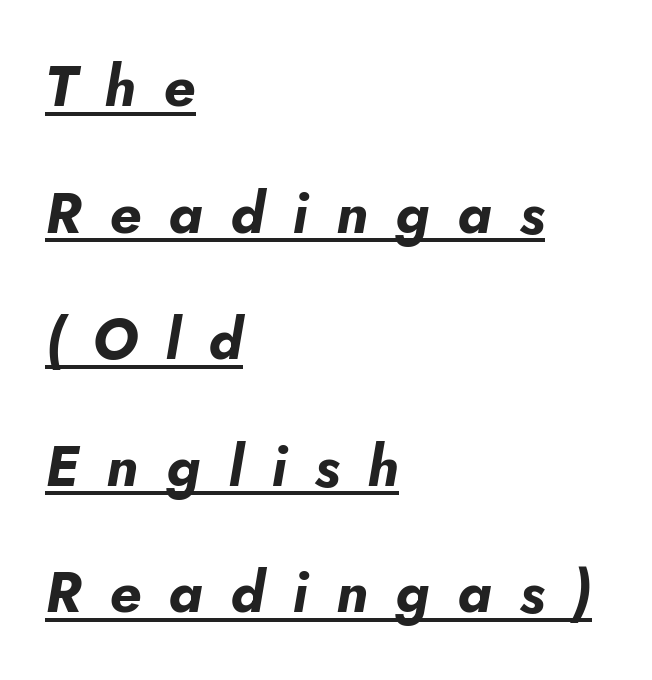
The image shows 57 px bold type, italic (leaning right); set left-aligned, loose line spacing (2.22x), unusually wide letter spacing (+0.49 em), underlined; low stroke contrast and a small x-height.
